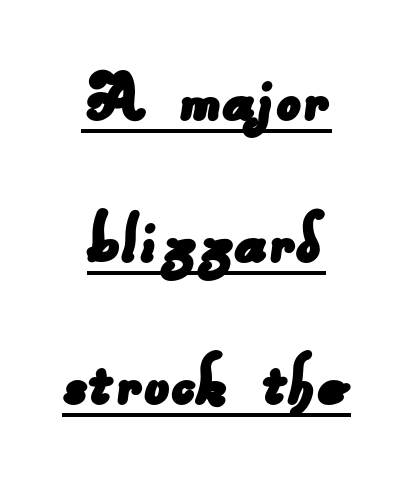
Q: Is the typeface a serif or a sans-serif typeface? A: Sans-serif.
Q: Is the text underlined? A: Yes.
Q: How is the paragraph aligned? A: Centered.
Q: Is the spacing between letters normal or unusually wide? A: Normal.
Q: Width (condensed, normal, or wide)? A: Normal.
Q: Stroke contrast? A: Low.
Q: x-height? A: Small.
Q: Monospaced? A: No.
